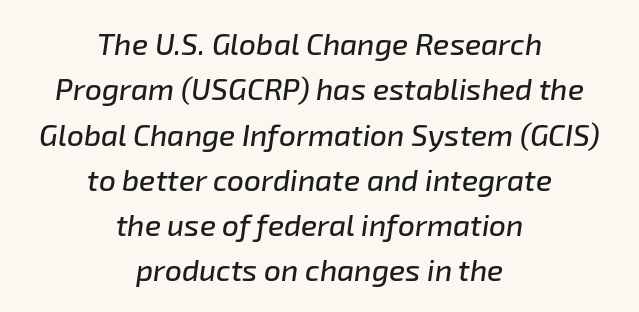
The image shows 30 px text type, italic (leaning right); set centered, normal line spacing (1.51x), normal letter spacing, not underlined; low stroke contrast and a medium x-height.
